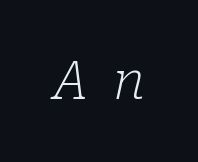
The image shows 52 px light serif type, italic (leaning right); set unusually wide letter spacing (+0.46 em), not underlined; low stroke contrast and a medium x-height.
